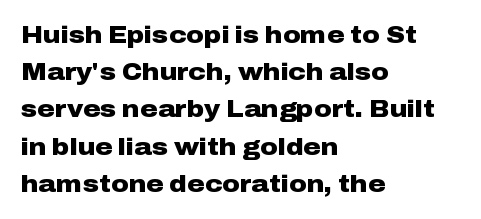
Q: Is the text bold? A: Yes.
Q: Is the text italic (slanted)? A: No, it is upright.
Q: Is the text underlined? A: No.
Q: How is the paragraph aligned? A: Left-aligned.
Q: Is the spacing between letters normal or unusually wide? A: Normal.
Q: Is the spacing between lines tight, normal or loose? A: Normal.
